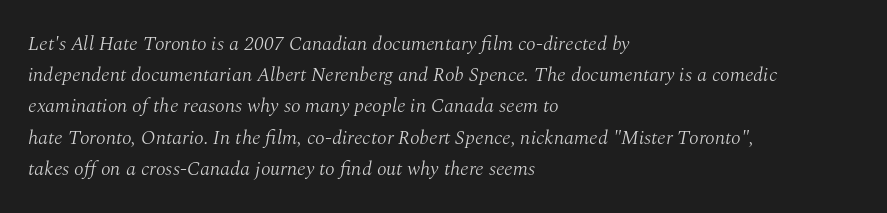
{"italic": "yes", "lean": "right", "slant_degrees": 10, "bold": "no", "underline": "no", "align": "left", "line_spacing": "normal", "line_spacing_ratio": 1.56, "letter_spacing": "normal", "letter_spacing_em": 0.0, "glyph_px": 20}
